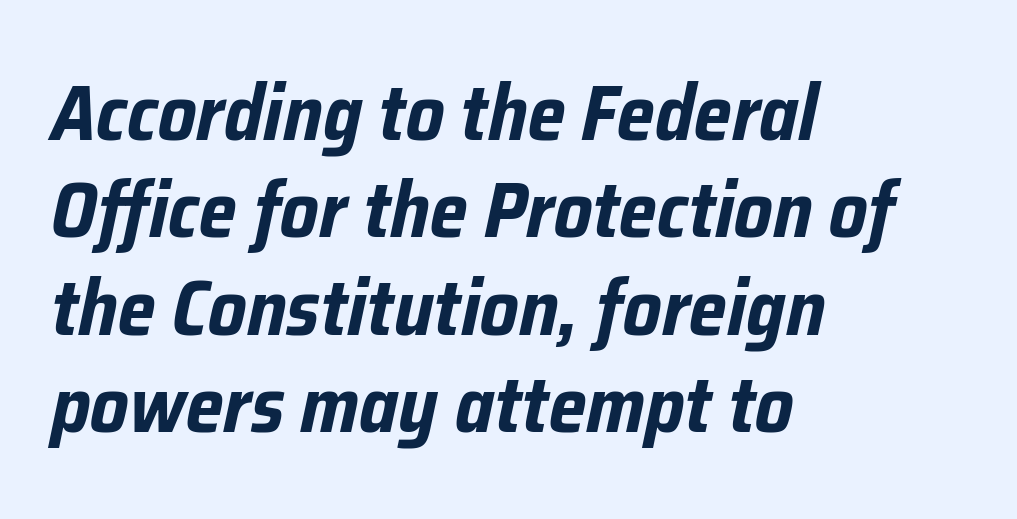
Q: Is the text bold? A: Yes.
Q: Is the text italic (slanted)? A: Yes, it leans right by about 12 degrees.
Q: Is the text underlined? A: No.
Q: How is the paragraph aligned? A: Left-aligned.
Q: Is the spacing between letters normal or unusually wide? A: Normal.
Q: Is the spacing between lines tight, normal or loose? A: Normal.
Q: Width (condensed, normal, or wide)? A: Condensed.
Q: Stroke contrast? A: Low.
Q: x-height? A: Medium.
Q: Monospaced? A: No.
